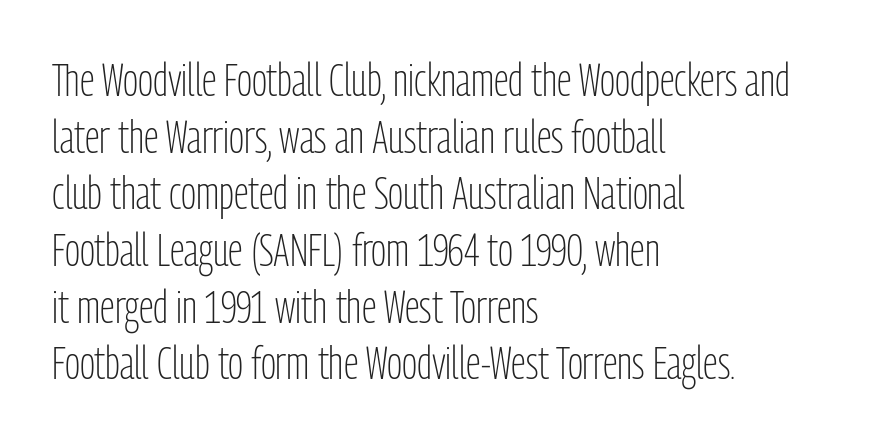
{"serif": "no", "italic": "no", "bold": "no", "weight": "light", "width": "condensed", "stroke_contrast": "low", "x_height": "medium", "monospaced": "no", "underline": "no", "align": "left", "line_spacing": "normal", "line_spacing_ratio": 1.26, "letter_spacing": "normal", "letter_spacing_em": 0.0, "glyph_px": 45}
